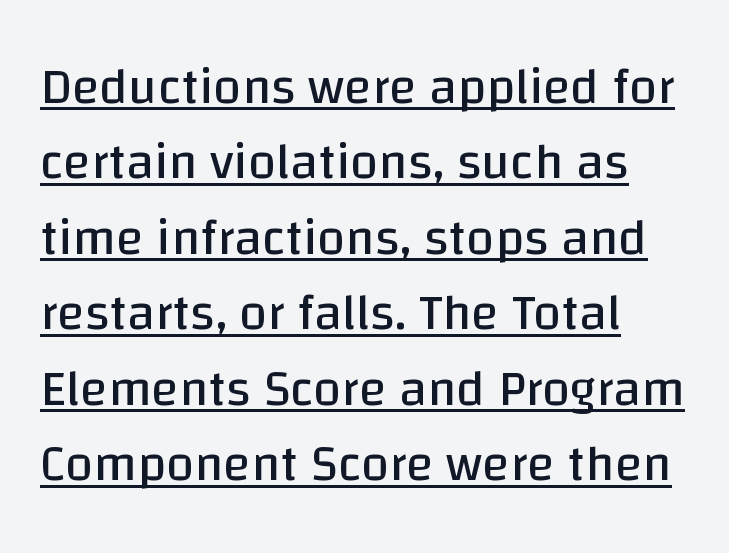
Q: Is the text bold? A: No.
Q: Is the text italic (slanted)? A: No, it is upright.
Q: Is the typeface a serif or a sans-serif typeface? A: Sans-serif.
Q: Is the text underlined? A: Yes.
Q: How is the paragraph aligned? A: Left-aligned.
Q: Is the spacing between letters normal or unusually wide? A: Normal.
Q: Is the spacing between lines tight, normal or loose? A: Normal.
Q: Width (condensed, normal, or wide)? A: Normal.
Q: Stroke contrast? A: Low.
Q: x-height? A: Large.
Q: Monospaced? A: No.
